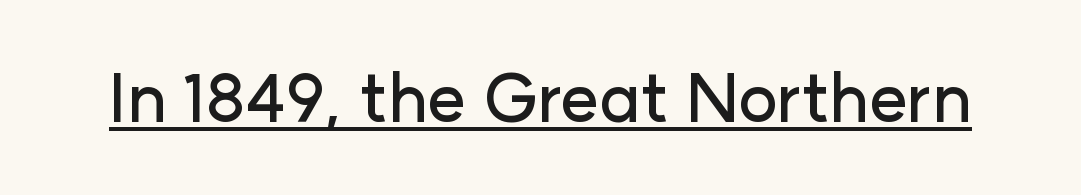
The image shows 67 px sans-serif type, upright; set normal letter spacing, underlined; low stroke contrast and a medium x-height.
